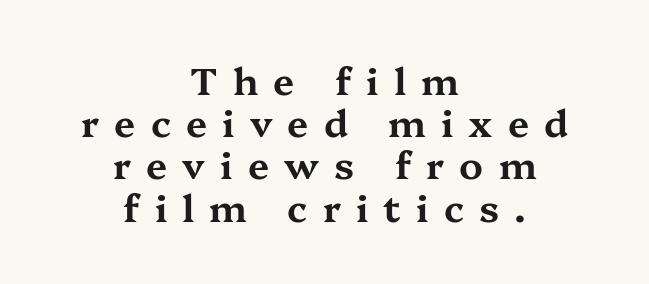
Q: Is the text italic (slanted)? A: No, it is upright.
Q: Is the typeface a serif or a sans-serif typeface? A: Serif.
Q: Is the text underlined? A: No.
Q: How is the paragraph aligned? A: Centered.
Q: Is the spacing between letters normal or unusually wide? A: Unusually wide.
Q: Is the spacing between lines tight, normal or loose? A: Tight.
Q: Width (condensed, normal, or wide)? A: Wide.
Q: Stroke contrast? A: Medium.
Q: x-height? A: Medium.
Q: Monospaced? A: No.
